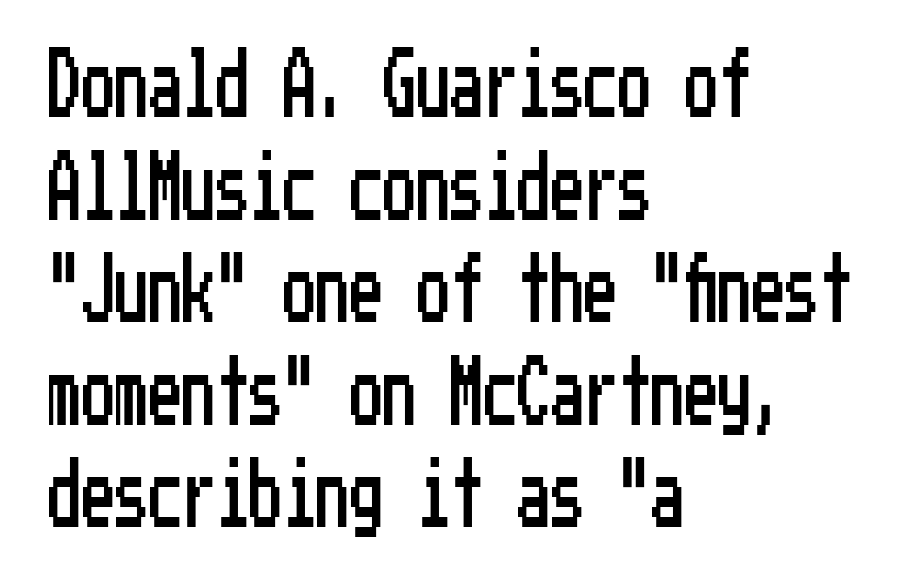
{"serif": "no", "italic": "no", "width": "condensed", "stroke_contrast": "low", "x_height": "medium", "underline": "no", "align": "left", "line_spacing": "normal", "line_spacing_ratio": 1.53, "letter_spacing": "normal", "letter_spacing_em": 0.0, "glyph_px": 67}
